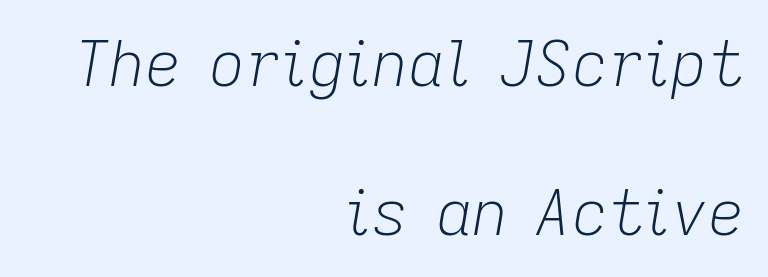
The strip under each line holds only bare page. A typesetter would mark this as italic. No letter is thick-stroked: the sample isn't bold. Letter spacing: default. The ragged edge is on the left, which tells us the setting is flush right.
